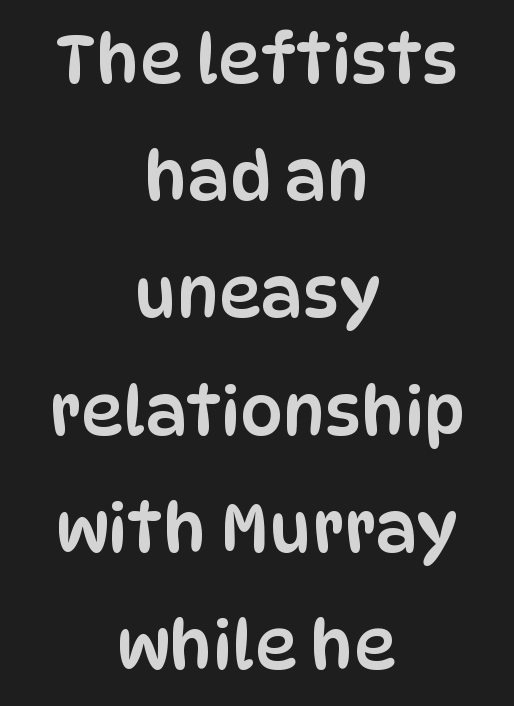
The image shows 67 px condensed sans-serif type, upright; set centered, line spacing 1.75x, normal letter spacing, not underlined; low stroke contrast and a large x-height.
